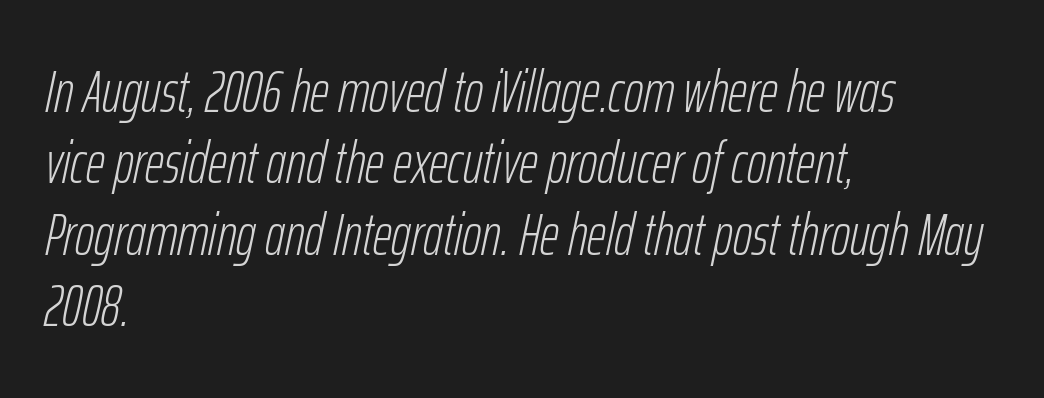
Clear beneath every line of the passage. The rag falls on the right side of this text block. The letters advance in unequal steps, a hallmark of proportional type. Each stroke keeps to a modest, everyday thickness or less.
